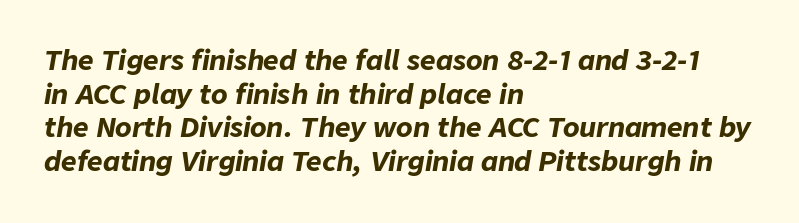
{"italic": "yes", "lean": "right", "slant_degrees": 9, "bold": "yes", "underline": "no", "align": "left", "line_spacing": "normal", "line_spacing_ratio": 1.25, "letter_spacing": "normal", "letter_spacing_em": 0.0, "glyph_px": 27}
